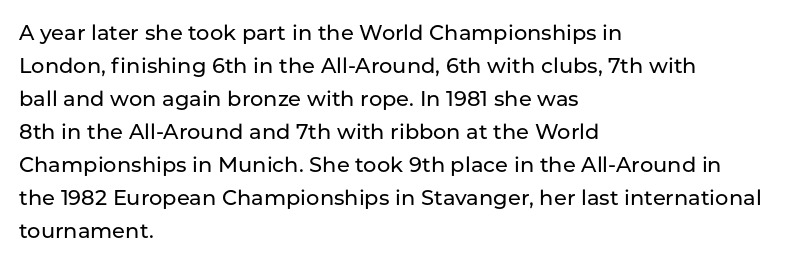
{"italic": "no", "underline": "no", "align": "left", "line_spacing": "normal", "line_spacing_ratio": 1.57, "letter_spacing": "normal", "letter_spacing_em": 0.0, "glyph_px": 21}
